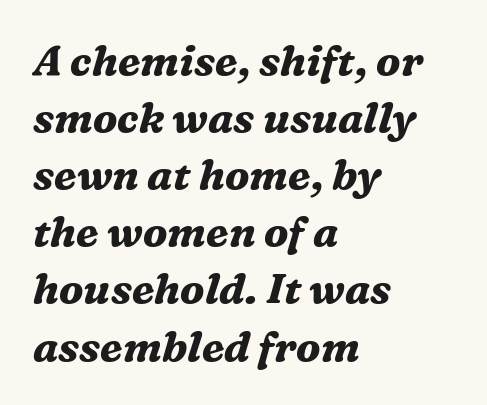
Q: Is the text bold? A: Yes.
Q: Is the text italic (slanted)? A: Yes, it leans right by about 16 degrees.
Q: Is the typeface a serif or a sans-serif typeface? A: Serif.
Q: Is the text underlined? A: No.
Q: How is the paragraph aligned? A: Left-aligned.
Q: Is the spacing between letters normal or unusually wide? A: Normal.
Q: Is the spacing between lines tight, normal or loose? A: Normal.
Q: Width (condensed, normal, or wide)? A: Normal.
Q: Stroke contrast? A: Medium.
Q: x-height? A: Medium.
Q: Monospaced? A: No.
